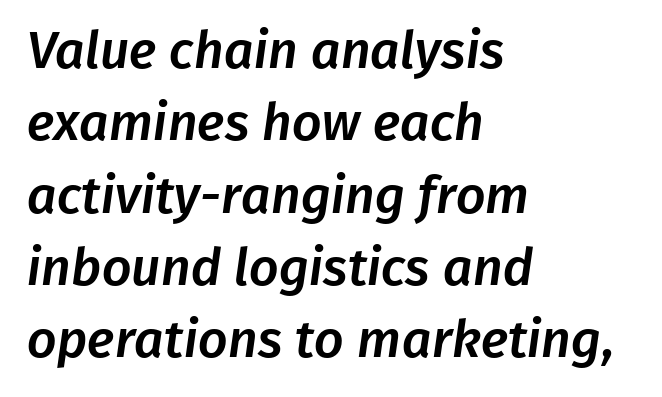
{"serif": "no", "width": "normal", "stroke_contrast": "low", "x_height": "medium", "monospaced": "no", "underline": "no", "align": "left", "line_spacing": "normal", "line_spacing_ratio": 1.39, "letter_spacing": "normal", "letter_spacing_em": 0.0, "glyph_px": 52}
